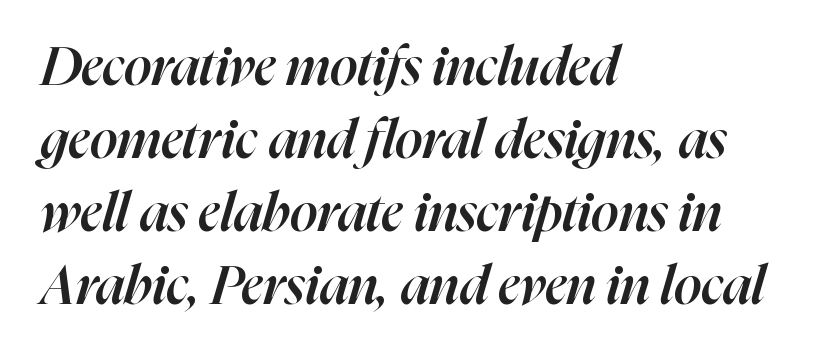
The image shows 54 px semibold type, italic (leaning right); set left-aligned, normal line spacing (1.35x), normal letter spacing, not underlined; high stroke contrast and a medium x-height.
